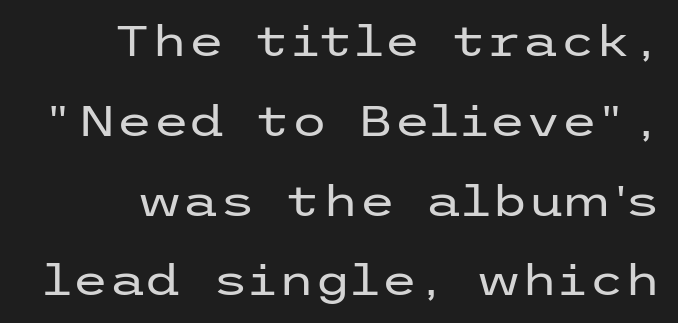
Line endings align vertically; line beginnings do not. Note: no serifs on the glyphs. The baseline area is clear. Ordinary non-slanted type is in use. Notice the wide empty band between every row — that's loose leading. The passage shown is not bold in any degree.
